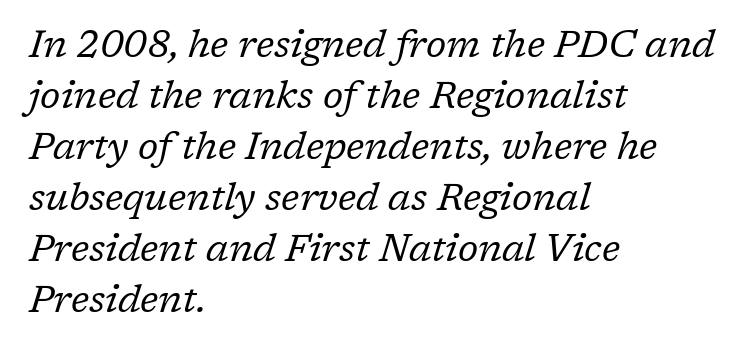
The image shows 38 px regular-weight serif type, italic (leaning right); set left-aligned, normal line spacing (1.34x), normal letter spacing, not underlined; low stroke contrast and a medium x-height.
